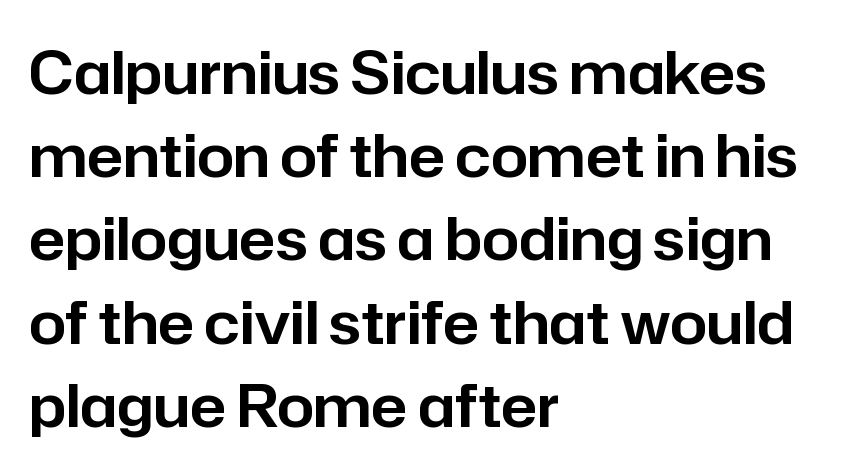
The image shows 59 px sans-serif type, upright; set left-aligned, normal line spacing (1.41x), normal letter spacing, not underlined; low stroke contrast and a medium x-height.
